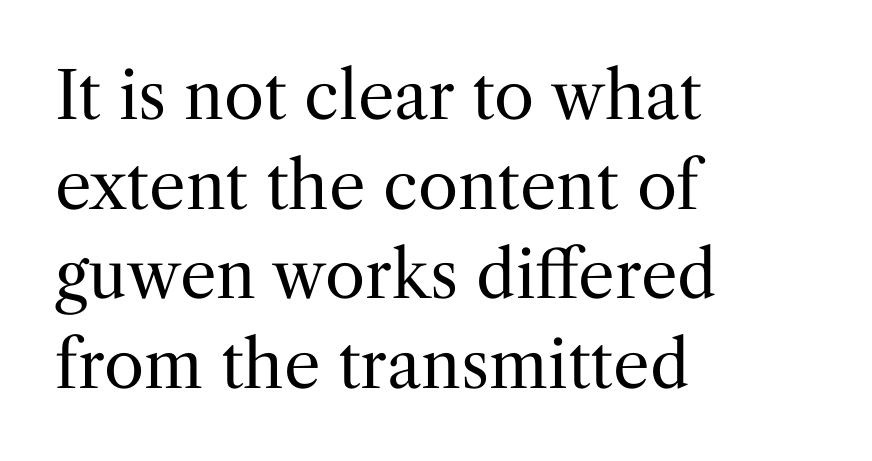
Q: Is the text bold? A: No.
Q: Is the text italic (slanted)? A: No, it is upright.
Q: Is the typeface a serif or a sans-serif typeface? A: Serif.
Q: Is the text underlined? A: No.
Q: How is the paragraph aligned? A: Left-aligned.
Q: Is the spacing between letters normal or unusually wide? A: Normal.
Q: Is the spacing between lines tight, normal or loose? A: Normal.
Q: Width (condensed, normal, or wide)? A: Normal.
Q: Stroke contrast? A: Medium.
Q: x-height? A: Medium.
Q: Monospaced? A: No.
